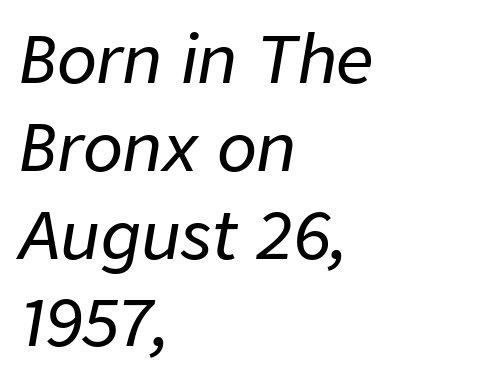
Just letters on the line, the space beneath them empty. Observe the lean: these are italic letterforms. Looks like regular typesetting: each glyph gets only the width it needs. All the whitespace from short lines collects on the right.
